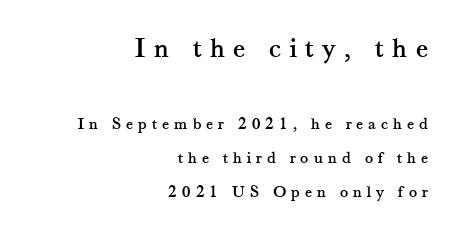
Q: Is the text italic (slanted)? A: No, it is upright.
Q: Is the typeface a serif or a sans-serif typeface? A: Serif.
Q: Is the text underlined? A: No.
Q: How is the paragraph aligned? A: Right-aligned.
Q: Is the spacing between letters normal or unusually wide? A: Unusually wide.
Q: Is the spacing between lines tight, normal or loose? A: Loose.
Q: Which block of text is set in a larger size, the first (top) or the second (bottom)? A: The first (top) one.
Q: Width (condensed, normal, or wide)? A: Normal.
Q: Stroke contrast? A: Medium.
Q: x-height? A: Small.
Q: Monospaced? A: No.
